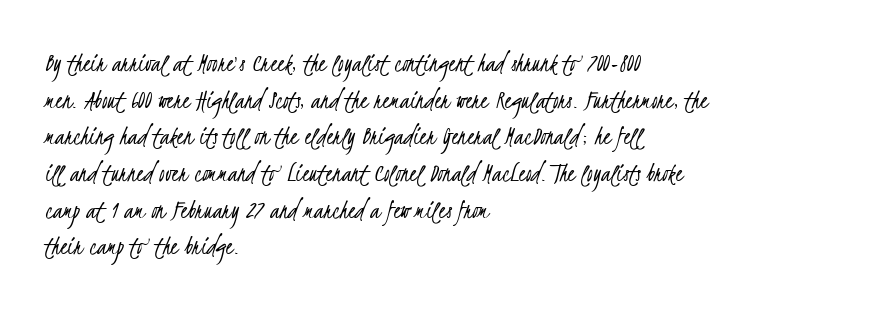
Q: Is the text bold? A: No.
Q: Is the typeface a serif or a sans-serif typeface? A: Sans-serif.
Q: Is the text underlined? A: No.
Q: How is the paragraph aligned? A: Left-aligned.
Q: Is the spacing between letters normal or unusually wide? A: Normal.
Q: Is the spacing between lines tight, normal or loose? A: Normal.
Q: Width (condensed, normal, or wide)? A: Condensed.
Q: Stroke contrast? A: Low.
Q: x-height? A: Small.
Q: Monospaced? A: No.
